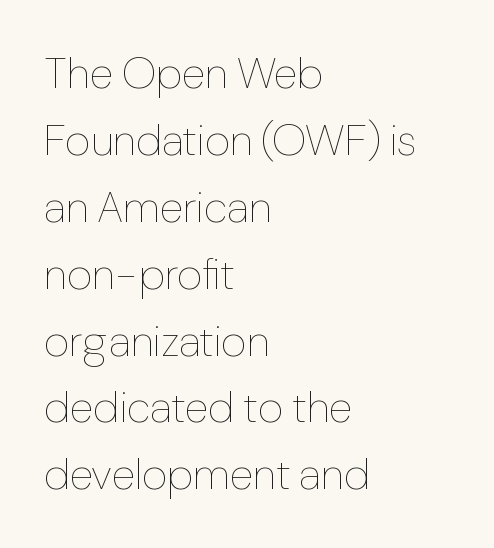
In CSS terms this would be text-align: left. Here the designer chose a conventional face with non-uniform glyph widths. This sample uses an upright cut, with every glyph sitting square on the baseline. The block of text has a typical density, with ordinary space between rows. Stems and bowls with no extra thickness — not bold.
